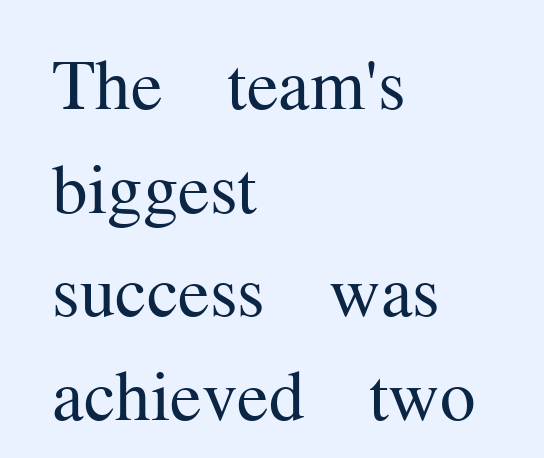
The image shows 71 px regular-weight serif type, upright; set left-aligned, normal line spacing (1.46x), normal letter spacing, not underlined; medium stroke contrast and a medium x-height.
